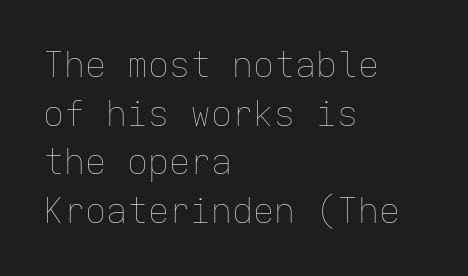
{"italic": "no", "bold": "no", "weight": "thin", "width": "normal", "stroke_contrast": "low", "x_height": "medium", "monospaced": "yes", "underline": "no", "align": "left", "line_spacing": "normal", "line_spacing_ratio": 1.39, "letter_spacing": "normal", "letter_spacing_em": 0.0, "glyph_px": 35}
